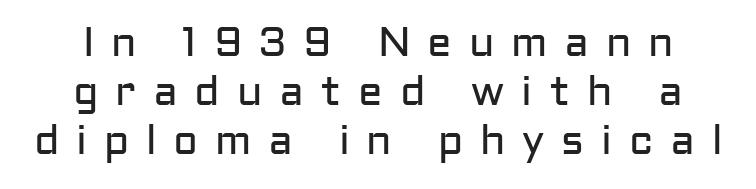
Q: Is the text bold? A: No.
Q: Is the text italic (slanted)? A: No, it is upright.
Q: Is the typeface a serif or a sans-serif typeface? A: Sans-serif.
Q: Is the text underlined? A: No.
Q: Is the spacing between letters normal or unusually wide? A: Unusually wide.
Q: Width (condensed, normal, or wide)? A: Normal.
Q: Stroke contrast? A: Low.
Q: x-height? A: Medium.
Q: Monospaced? A: No.
